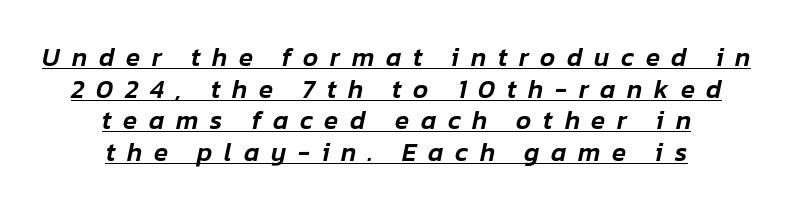
Q: Is the text italic (slanted)? A: Yes, it leans right by about 12 degrees.
Q: Is the text underlined? A: Yes.
Q: How is the paragraph aligned? A: Centered.
Q: Is the spacing between letters normal or unusually wide? A: Unusually wide.
